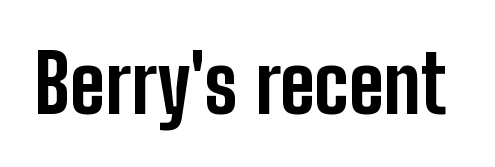
{"serif": "no", "italic": "no", "bold": "yes", "weight": "bold", "width": "condensed", "stroke_contrast": "low", "x_height": "medium", "monospaced": "no", "underline": "no", "letter_spacing": "normal", "letter_spacing_em": 0.0, "glyph_px": 80}
